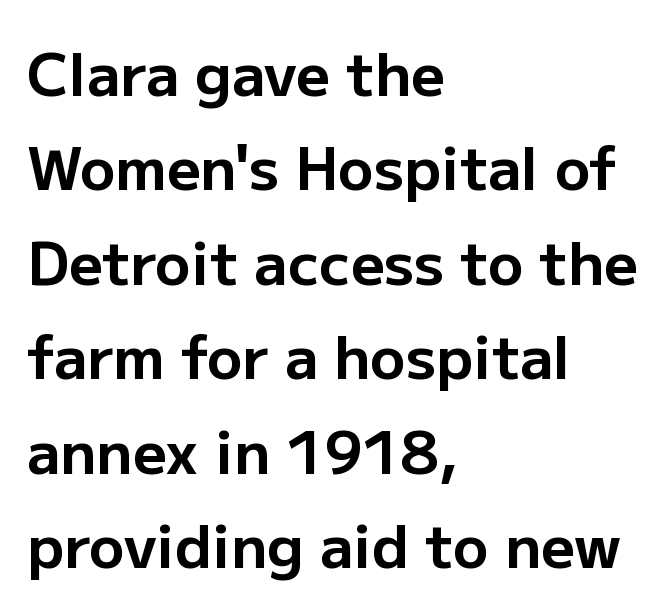
The glyphs have the mass of a bold cut. The letters stand straight up with perfectly vertical stems. Note: no serifs on the glyphs. Line spacing here is normal. The lines in this sample share a left origin and differ only in where they stop.
